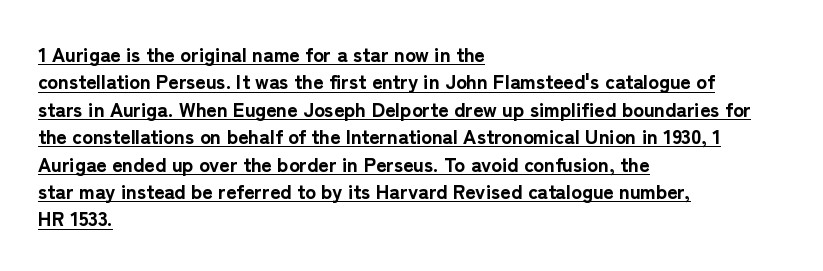
Q: Is the text bold? A: Yes.
Q: Is the text italic (slanted)? A: No, it is upright.
Q: Is the text underlined? A: Yes.
Q: How is the paragraph aligned? A: Left-aligned.
Q: Is the spacing between letters normal or unusually wide? A: Normal.
Q: Is the spacing between lines tight, normal or loose? A: Normal.
